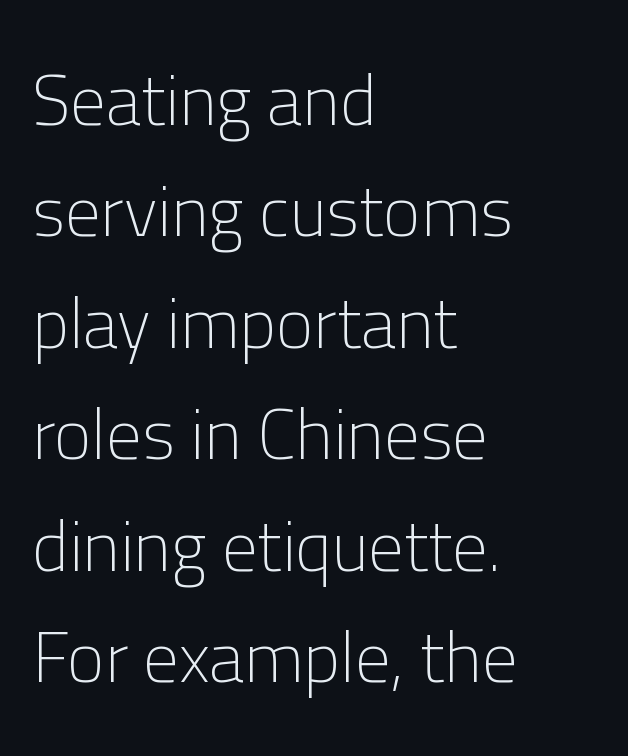
The string is rendered with underlining switched off. Look at the tracking — it's just the regular setting, nothing added. Nope, not italic — everything's standing straight. Unlike a traditional serif, this face leaves its strokes unadorned.
